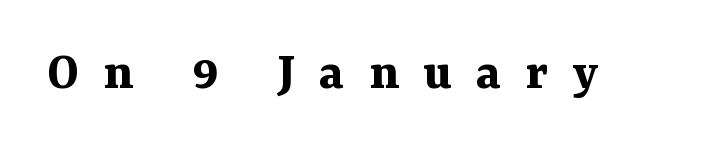
In terms of posture, this sample is upright. Spacing verdict: proportional, widths tailored to each character. What kind of face is this? One with serifs. Has an underline been added? It has not. Every letter is thick-stroked: bold, no question. Display-style spreading of the glyphs; the letterfit is very open.
